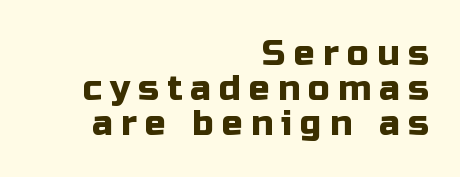
The image shows 35 px sans-serif type, upright; set right-aligned, tight line spacing (1.0x), unusually wide letter spacing (+0.23 em), not underlined; low stroke contrast and a medium x-height.
